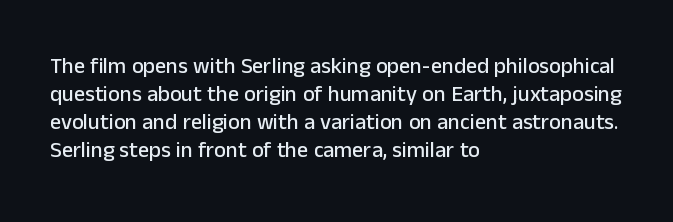
In terms of leading, this rendering sits right in the middle. Do the letters lean? They stand straight. These lines stack with their left ends in a neat column. The zone under the glyphs is completely vacant. The letters sit at their default tracking, neither squeezed nor spread.
